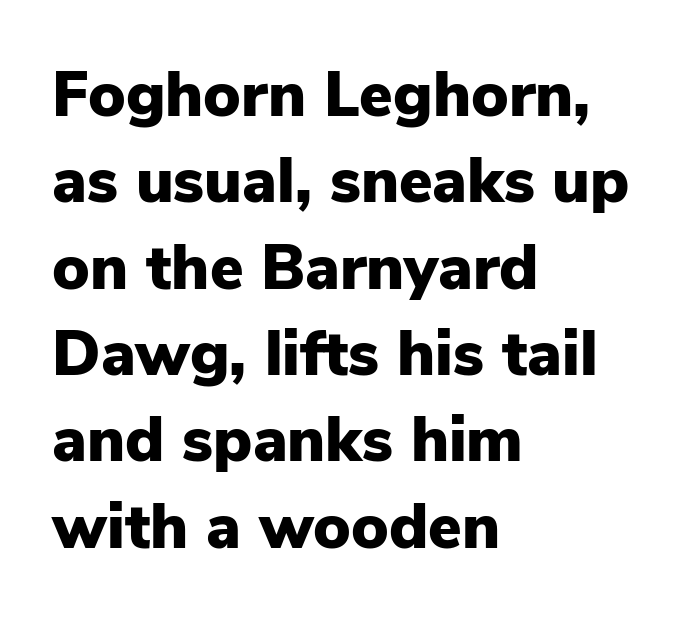
{"serif": "no", "italic": "no", "bold": "yes", "weight": "heavy", "width": "normal", "stroke_contrast": "low", "x_height": "medium", "monospaced": "no", "underline": "no", "align": "left", "line_spacing": "normal", "line_spacing_ratio": 1.37, "letter_spacing": "normal", "letter_spacing_em": 0.0, "glyph_px": 63}
